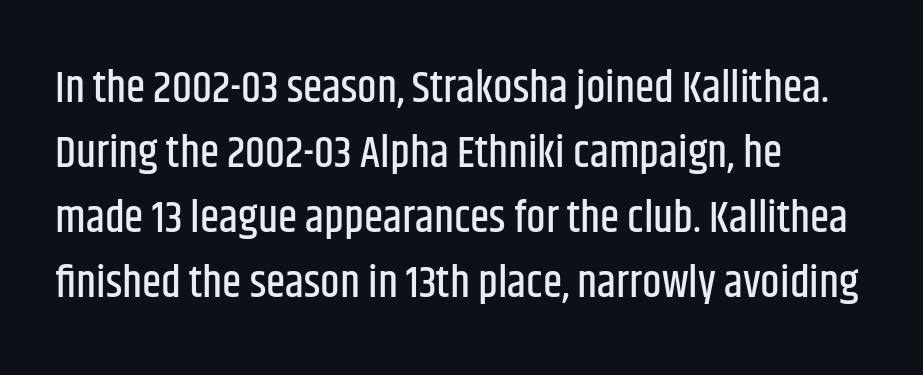
Stroke terminals: plain, sans-serif. Rows of type keep a routine distance in the vertical direction. The face used here is proportionally spaced, like ordinary book or web type. Horizontal alignment here is leftward, the default for most running prose. The letters sit at their default tracking, neither squeezed nor spread.
